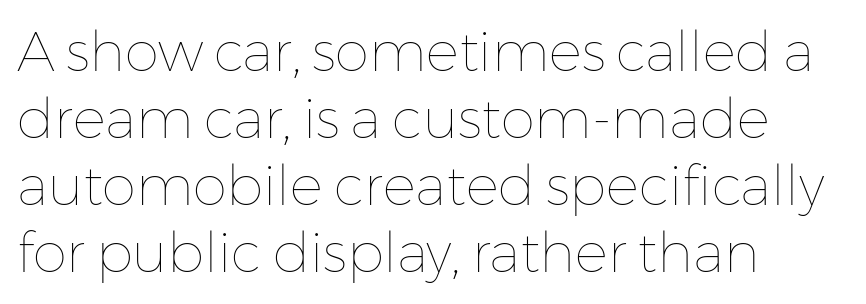
The image shows 55 px thin type, upright; set left-aligned, line spacing 1.22x, normal letter spacing, not underlined; low stroke contrast and a medium x-height.
